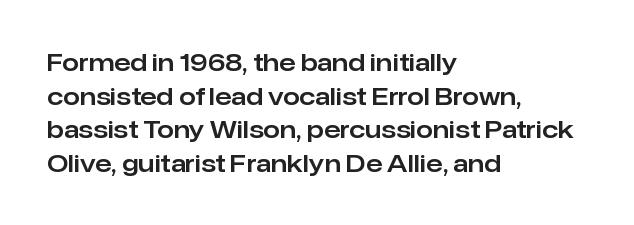
Q: Is the text italic (slanted)? A: No, it is upright.
Q: Is the text underlined? A: No.
Q: How is the paragraph aligned? A: Left-aligned.
Q: Is the spacing between letters normal or unusually wide? A: Normal.
Q: Is the spacing between lines tight, normal or loose? A: Normal.
